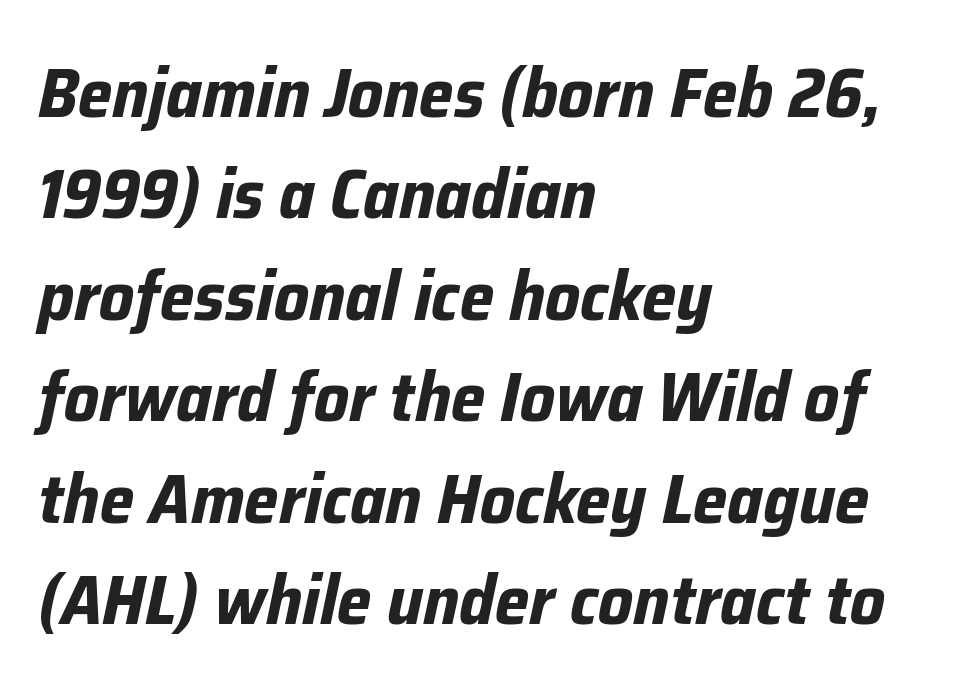
The strip under each line holds only bare page. Rows of type keep a routine distance in the vertical direction. Spacing verdict: proportional, widths tailored to each character. The typography opts for an oblique posture over an upright one. The setting favours the left margin, as ordinary paragraphs usually do.
